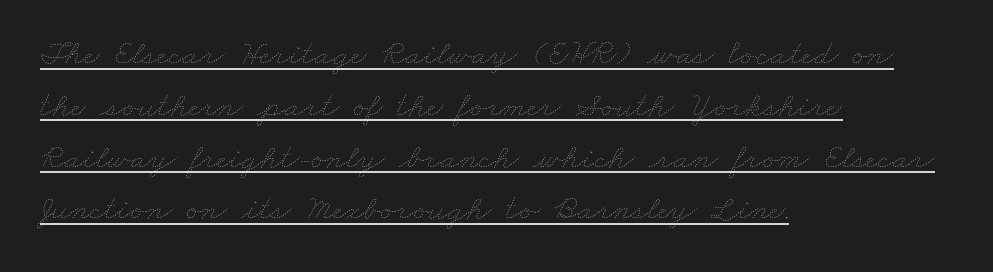
Q: Is the text bold? A: No.
Q: Is the text underlined? A: Yes.
Q: How is the paragraph aligned? A: Left-aligned.
Q: Is the spacing between letters normal or unusually wide? A: Normal.
Q: Is the spacing between lines tight, normal or loose? A: Normal.
Q: Width (condensed, normal, or wide)? A: Wide.
Q: Stroke contrast? A: Low.
Q: x-height? A: Small.
Q: Monospaced? A: No.
